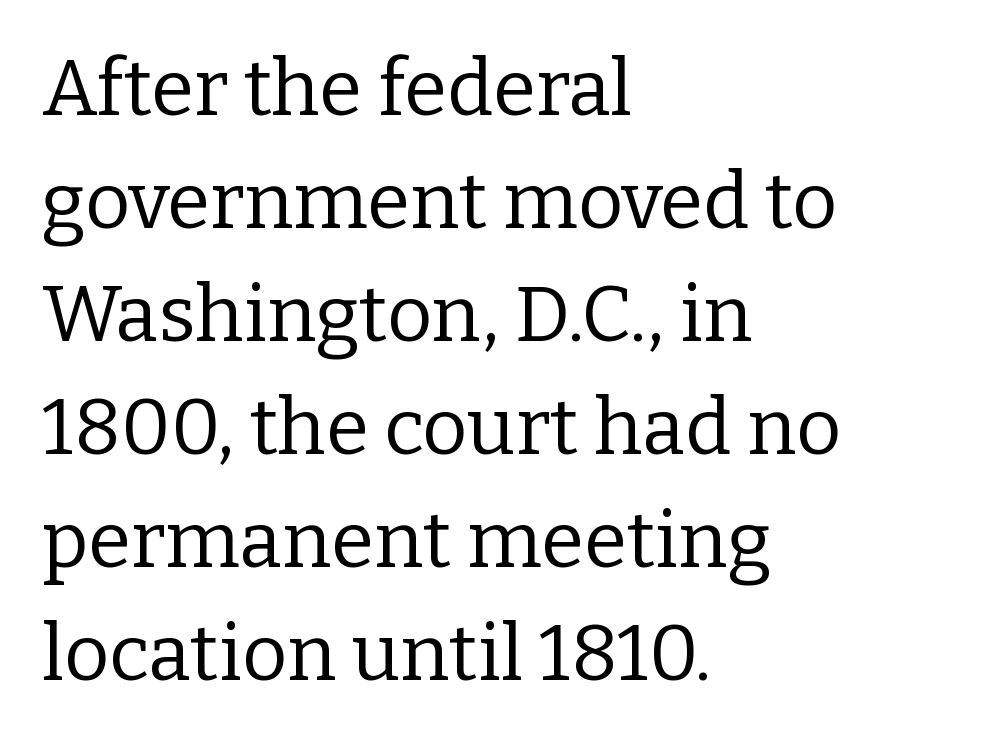
The image shows 78 px regular-weight serif type, upright; set left-aligned, normal line spacing (1.45x), normal letter spacing, not underlined; low stroke contrast and a medium x-height.
